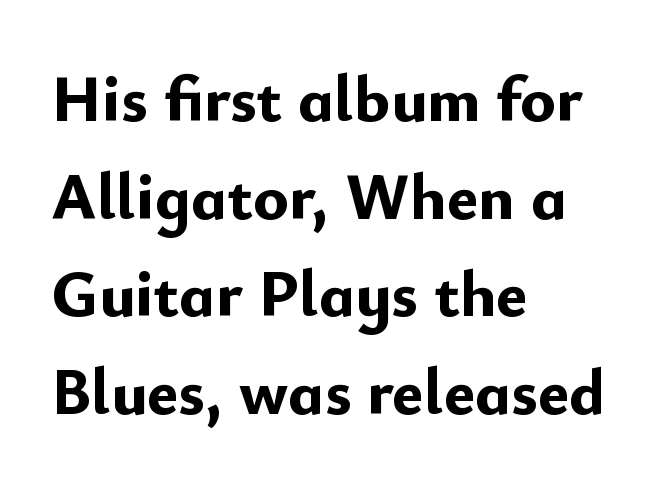
Q: Is the text bold? A: Yes.
Q: Is the text italic (slanted)? A: No, it is upright.
Q: Is the typeface a serif or a sans-serif typeface? A: Sans-serif.
Q: Is the text underlined? A: No.
Q: How is the paragraph aligned? A: Left-aligned.
Q: Is the spacing between letters normal or unusually wide? A: Normal.
Q: Is the spacing between lines tight, normal or loose? A: Normal.
Q: Width (condensed, normal, or wide)? A: Normal.
Q: Stroke contrast? A: Low.
Q: x-height? A: Small.
Q: Monospaced? A: No.
